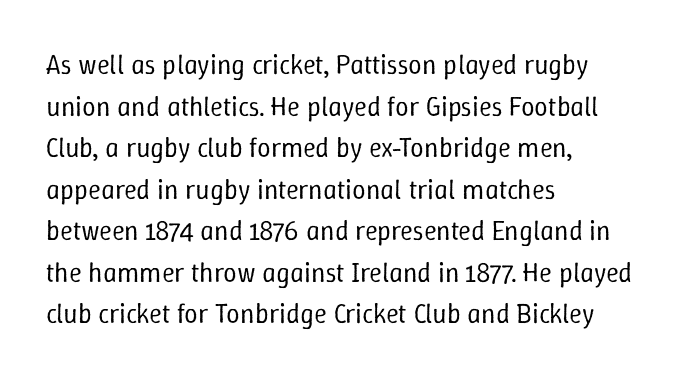
The image shows 27 px text type, upright; set left-aligned, normal line spacing (1.54x), normal letter spacing, not underlined.
